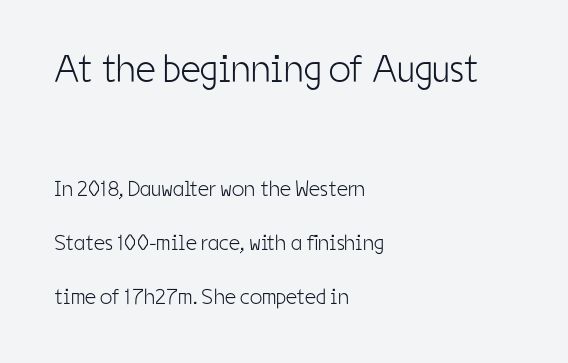
The image shows 39 px light, condensed sans-serif type, upright; set left-aligned, loose line spacing (2.44x), normal letter spacing, not underlined; the first (top) block is 1.77x larger; low stroke contrast and a medium x-height.
